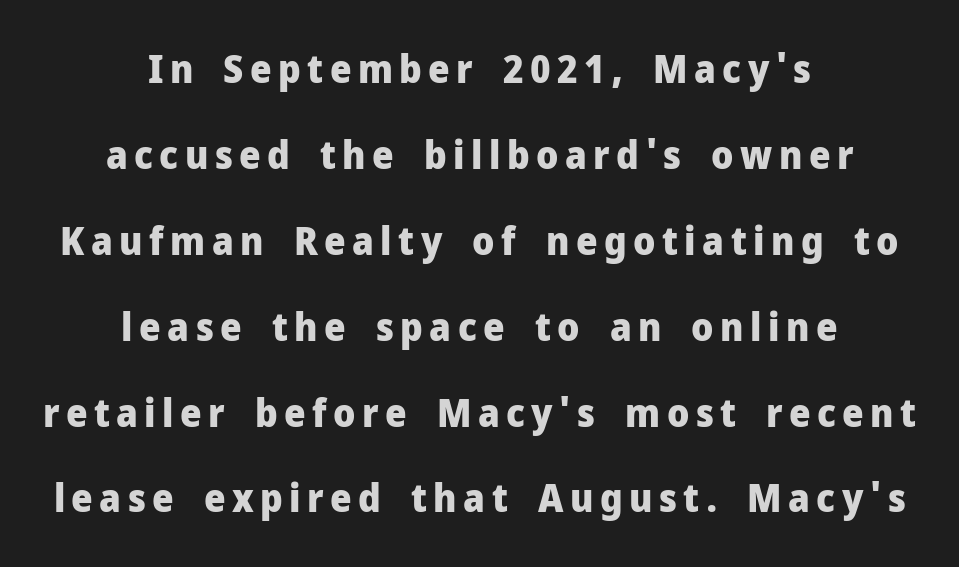
Only glyphs here, with clear space below each row. Weight check: bold — yes, fully. The text block is weighted toward neither margin, spreading evenly from the middle. Is this a fixed-width face? No — the glyphs have proportional, varying widths. Regarding leading, the lines here are spaced well apart.
